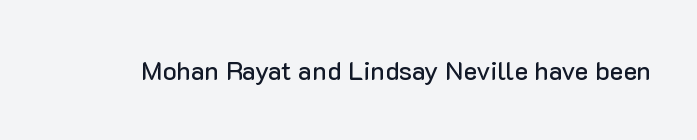
{"italic": "no", "underline": "no", "letter_spacing": "normal", "letter_spacing_em": 0.0, "glyph_px": 26}
